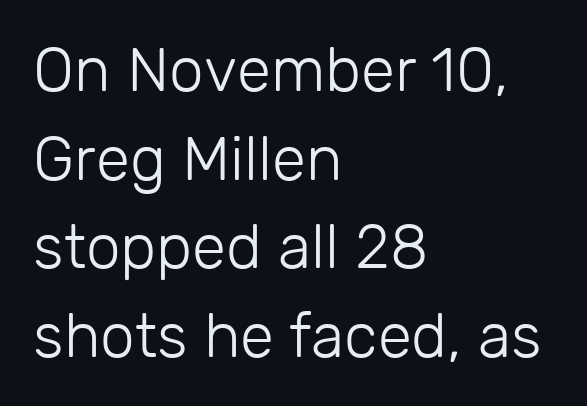
Q: Is the text bold? A: No.
Q: Is the text italic (slanted)? A: No, it is upright.
Q: Is the typeface a serif or a sans-serif typeface? A: Sans-serif.
Q: Is the text underlined? A: No.
Q: How is the paragraph aligned? A: Left-aligned.
Q: Is the spacing between letters normal or unusually wide? A: Normal.
Q: Is the spacing between lines tight, normal or loose? A: Normal.
Q: Width (condensed, normal, or wide)? A: Normal.
Q: Stroke contrast? A: Low.
Q: x-height? A: Medium.
Q: Monospaced? A: No.
